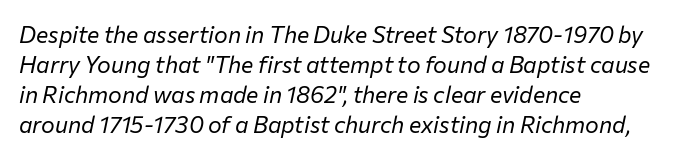
Honestly, there is no underline to notice here at all. The font is comparable to plain body text, perhaps lighter. Regular leading. The passage shown has conventional tracking throughout.
